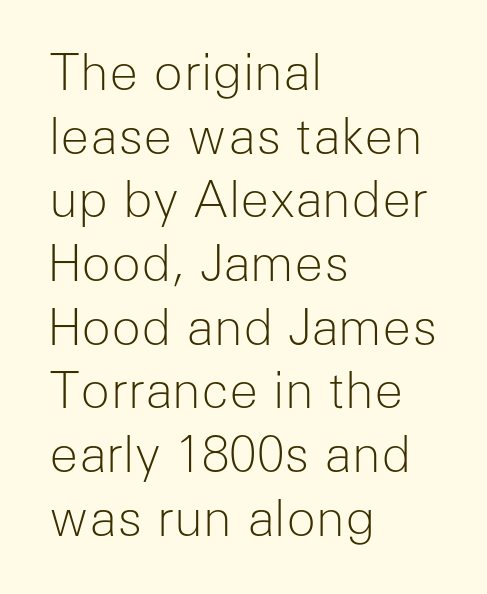
Reading down the column, the eye jumps a familiar distance to each next line. No italicization has been applied; the sample stays upright. The glyphs in this specimen are sans serif. The font sits on the lighter half of the weight spectrum, regular included.
